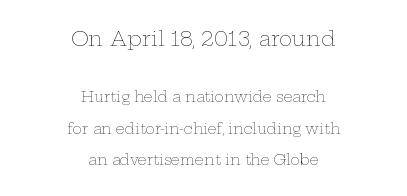
The image shows 20 px text type, upright; set centered, loose line spacing (2.28x), normal letter spacing, not underlined; the first (top) block is 1.43x larger.
